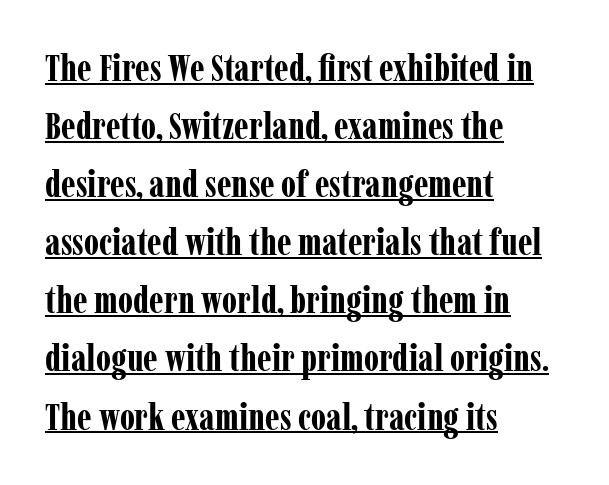
The image shows 37 px bold, condensed serif type, upright; set left-aligned, normal line spacing (1.57x), normal letter spacing, underlined; low stroke contrast and a medium x-height.
